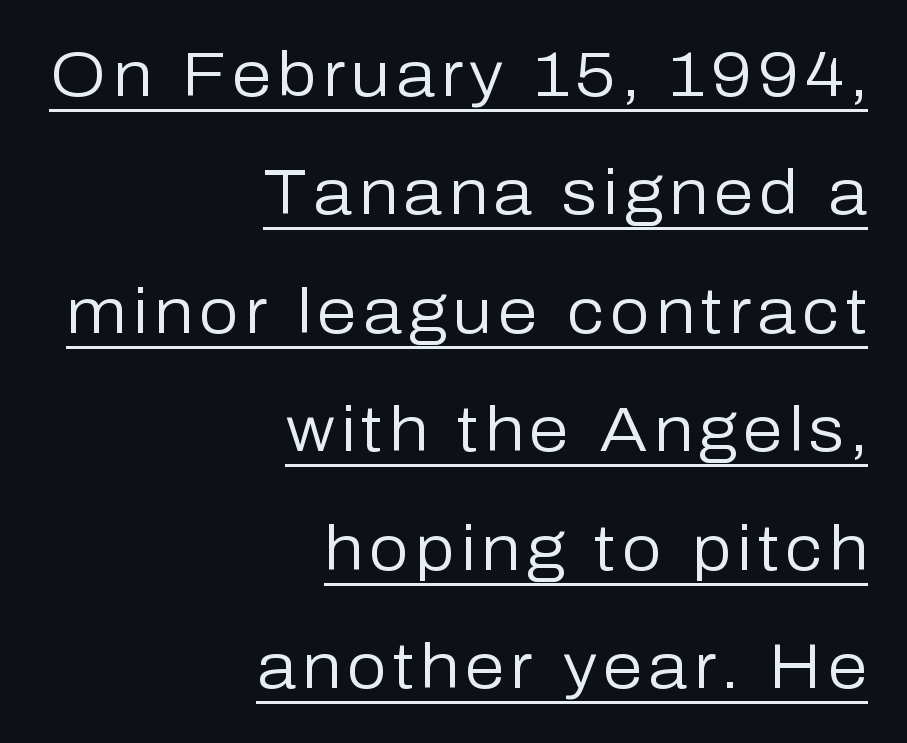
Character widths vary here, with narrow letters taking less room than wide ones. Ordinary non-slanted type is in use. Stroke terminals: plain, sans-serif. Leftover space on each line is placed entirely before the opening word. The characters are drawn with everyday or finer stroke widths.
